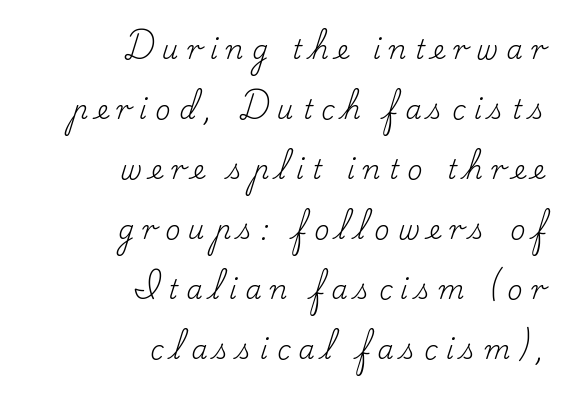
The image shows 26 px text type; set right-aligned, loose line spacing (2.31x), unusually wide letter spacing (+0.32 em), not underlined.
